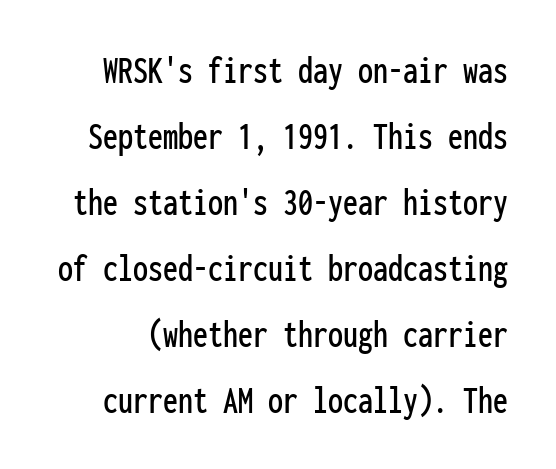
Q: Is the text italic (slanted)? A: No, it is upright.
Q: Is the typeface a serif or a sans-serif typeface? A: Sans-serif.
Q: Is the text underlined? A: No.
Q: Is the spacing between letters normal or unusually wide? A: Normal.
Q: Is the spacing between lines tight, normal or loose? A: Normal.
Q: Width (condensed, normal, or wide)? A: Condensed.
Q: Stroke contrast? A: Low.
Q: x-height? A: Medium.
Q: Monospaced? A: Yes.
